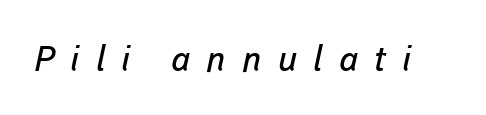
{"serif": "no", "bold": "no", "weight": "regular", "width": "normal", "stroke_contrast": "low", "x_height": "medium", "monospaced": "no", "underline": "no", "letter_spacing": "wide", "letter_spacing_em": 0.46, "glyph_px": 35}
